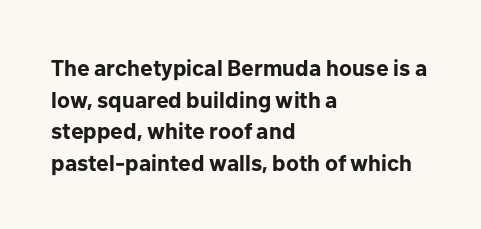
{"italic": "no", "bold": "yes", "underline": "no", "align": "left", "line_spacing": "normal", "line_spacing_ratio": 1.38, "letter_spacing": "normal", "letter_spacing_em": 0.0, "glyph_px": 23}
